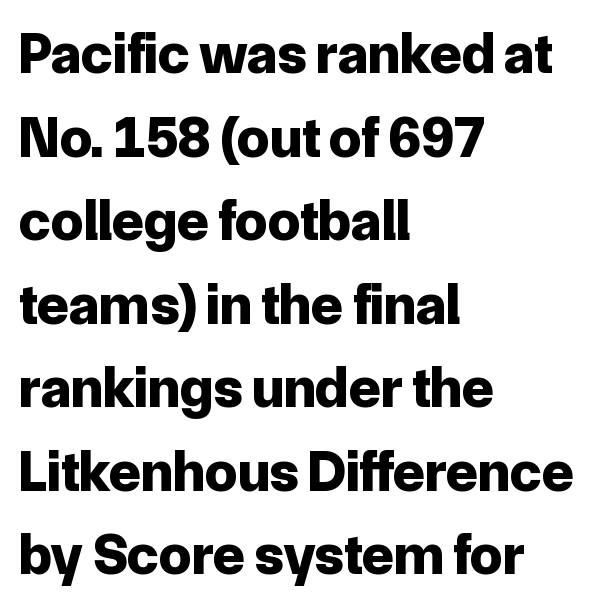
Q: Is the text bold? A: Yes.
Q: Is the text italic (slanted)? A: No, it is upright.
Q: Is the typeface a serif or a sans-serif typeface? A: Sans-serif.
Q: Is the text underlined? A: No.
Q: How is the paragraph aligned? A: Left-aligned.
Q: Is the spacing between letters normal or unusually wide? A: Normal.
Q: Is the spacing between lines tight, normal or loose? A: Normal.
Q: Width (condensed, normal, or wide)? A: Normal.
Q: Stroke contrast? A: Low.
Q: x-height? A: Medium.
Q: Monospaced? A: No.
